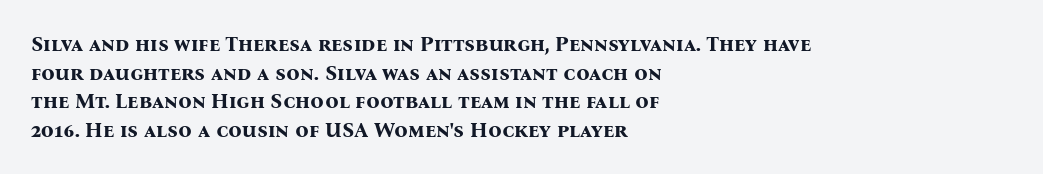
Q: Is the text bold? A: Yes.
Q: Is the text italic (slanted)? A: No, it is upright.
Q: Is the text underlined? A: No.
Q: How is the paragraph aligned? A: Left-aligned.
Q: Is the spacing between letters normal or unusually wide? A: Normal.
Q: Is the spacing between lines tight, normal or loose? A: Normal.
